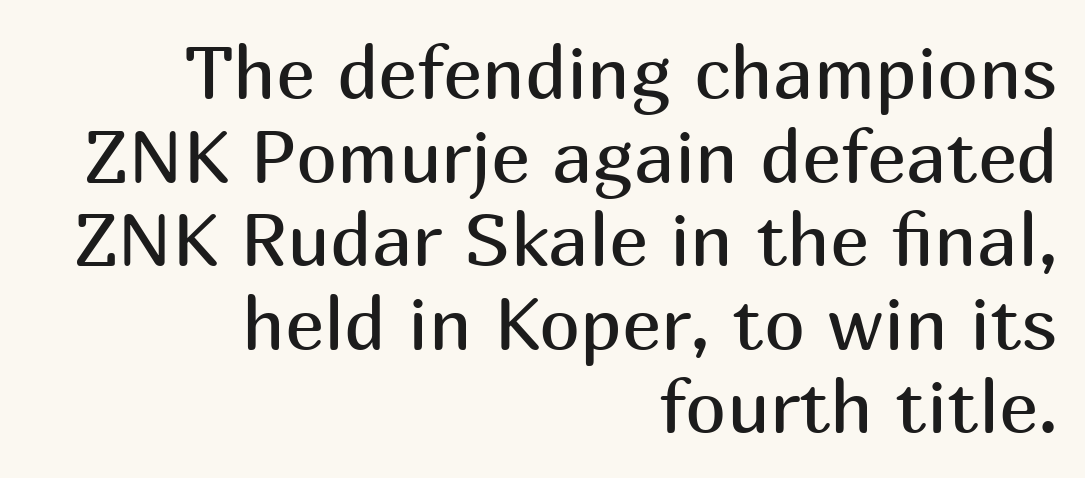
{"serif": "no", "italic": "no", "bold": "no", "weight": "regular", "width": "normal", "stroke_contrast": "medium", "x_height": "medium", "monospaced": "no", "underline": "no", "align": "right", "line_spacing": "tight", "line_spacing_ratio": 1.13, "letter_spacing": "normal", "letter_spacing_em": 0.0, "glyph_px": 74}
